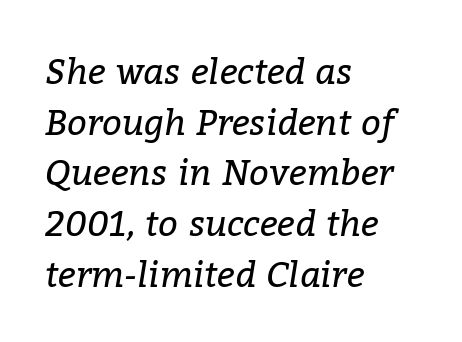
{"serif": "yes", "italic": "yes", "lean": "right", "slant_degrees": 9, "bold": "no", "weight": "regular", "width": "normal", "stroke_contrast": "low", "x_height": "medium", "monospaced": "no", "underline": "no", "align": "left", "line_spacing": "normal", "line_spacing_ratio": 1.45, "letter_spacing": "normal", "letter_spacing_em": 0.0, "glyph_px": 35}
